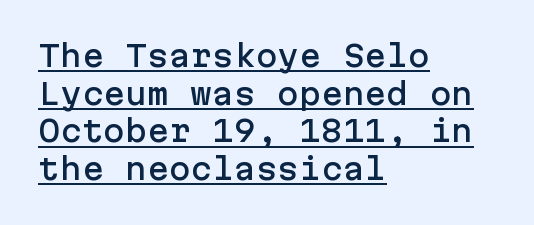
The image shows 29 px sans-serif type, upright; set left-aligned, normal line spacing (1.3x), normal letter spacing, underlined; low stroke contrast and a medium x-height.
